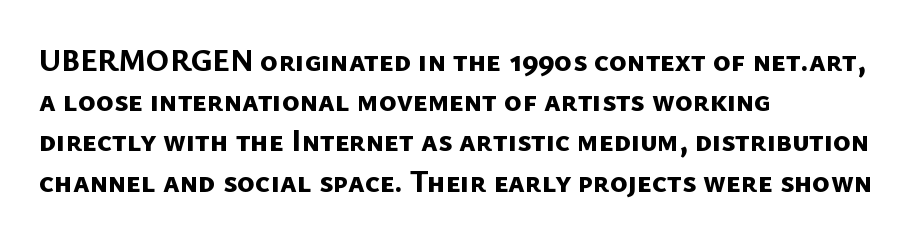
What stands out about the letter spacing? Nothing — it is the standard amount. This sample is left-justified, so line endings fall wherever the words run out. The space beneath each line is pristine and unruled. Do the characters align in a grid? No, the font is proportional. Serifs: no, the terminals of the letterforms are clean. Regular leading.
